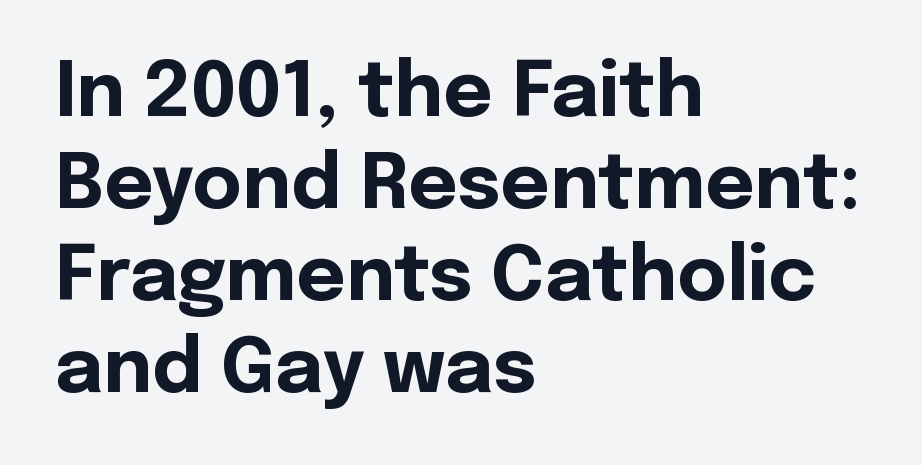
The string is rendered with underlining switched off. Classification — sans serif. Looks like regular typesetting: each glyph gets only the width it needs. Line beginnings align vertically; line endings do not. Is there any slant? The stems are plumb. A full-strength bold gives these letters their thick strokes.
